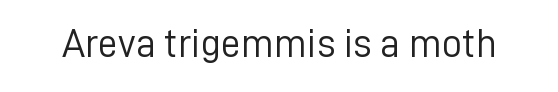
The image shows 40 px light sans-serif type, upright; set normal letter spacing, not underlined; low stroke contrast and a medium x-height.
